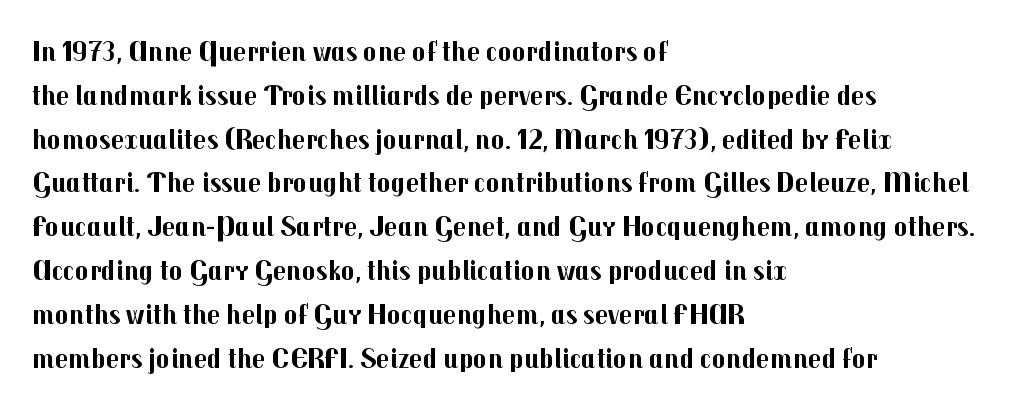
{"serif": "no", "italic": "no", "bold": "yes", "weight": "bold", "width": "normal", "stroke_contrast": "medium", "x_height": "medium", "monospaced": "no", "underline": "no", "align": "left", "line_spacing": "normal", "line_spacing_ratio": 1.51, "letter_spacing": "normal", "letter_spacing_em": 0.0, "glyph_px": 29}
